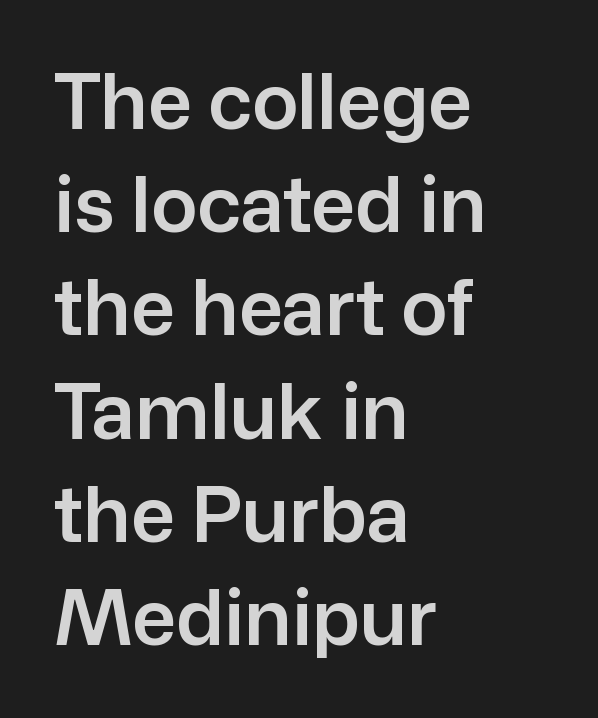
{"serif": "no", "italic": "no", "width": "normal", "stroke_contrast": "low", "x_height": "medium", "monospaced": "no", "underline": "no", "align": "left", "line_spacing": "normal", "line_spacing_ratio": 1.34, "letter_spacing": "normal", "letter_spacing_em": 0.0, "glyph_px": 77}
